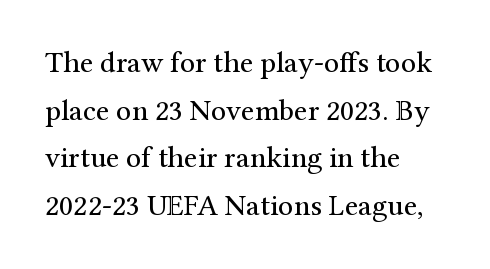
Style check: upright. Do the characters align in a grid? No, the font is proportional. The text was rendered using a seriffed face with decorative stroke endings. The zone under the glyphs is completely vacant.
